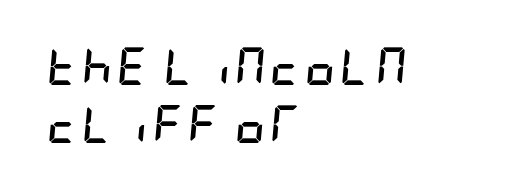
The image shows 38 px semibold, condensed type, italic (leaning right); set left-aligned, normal line spacing (1.52x), not underlined; low stroke contrast and a large x-height.
